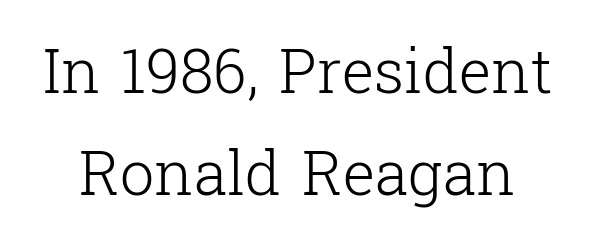
{"serif": "yes", "italic": "no", "bold": "no", "weight": "light", "width": "normal", "stroke_contrast": "low", "x_height": "medium", "monospaced": "no", "underline": "no", "line_spacing": "normal", "line_spacing_ratio": 1.68, "letter_spacing": "normal", "letter_spacing_em": 0.0, "glyph_px": 61}
